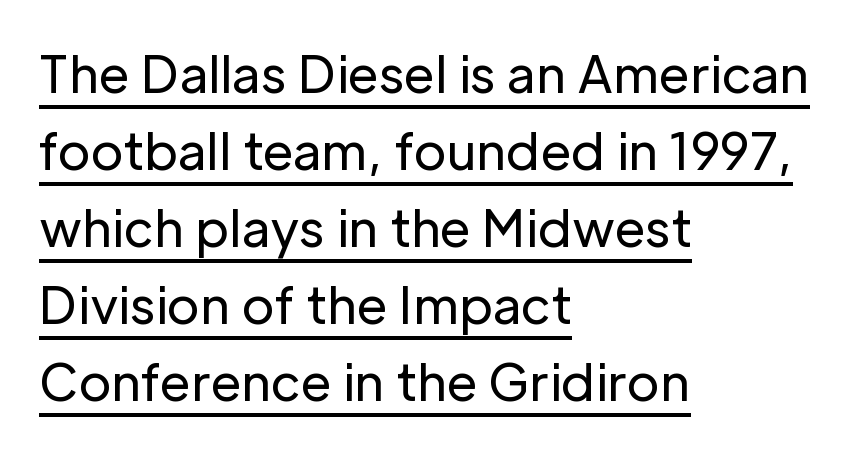
Q: Is the text bold? A: No.
Q: Is the text italic (slanted)? A: No, it is upright.
Q: Is the typeface a serif or a sans-serif typeface? A: Sans-serif.
Q: Is the text underlined? A: Yes.
Q: How is the paragraph aligned? A: Left-aligned.
Q: Is the spacing between letters normal or unusually wide? A: Normal.
Q: Is the spacing between lines tight, normal or loose? A: Normal.
Q: Width (condensed, normal, or wide)? A: Normal.
Q: Stroke contrast? A: Low.
Q: x-height? A: Medium.
Q: Monospaced? A: No.
